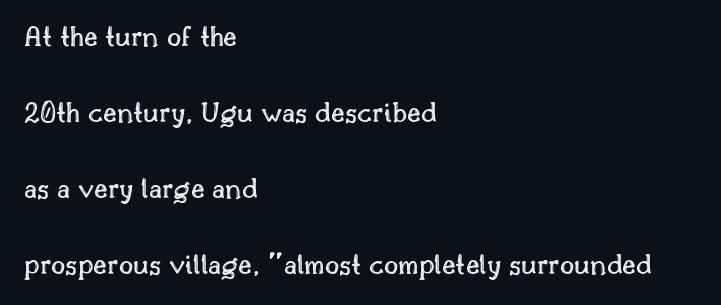
This is roman type, the default non-slanted kind. Teacher's note: observe the even left margin — that is flush-left alignment. Honestly, the rows look like they've been pulled way apart. Inter-character spacing is left at the font's built-in metrics. Varying glyph widths throughout — classic text-font behaviour.
